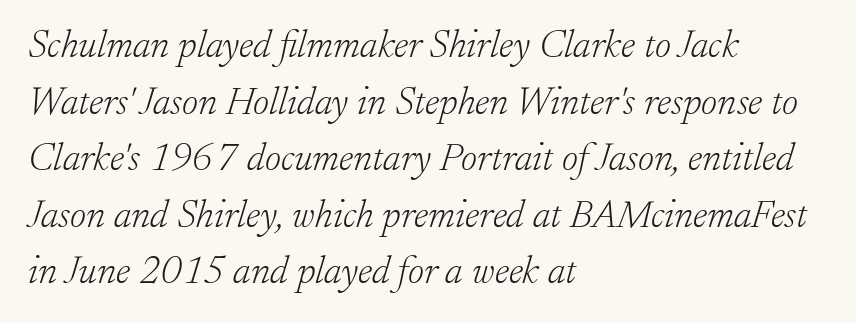
The image shows 39 px light serif type, italic (leaning right); set left-aligned, normal line spacing (1.45x), normal letter spacing, not underlined; low stroke contrast and a small x-height.
